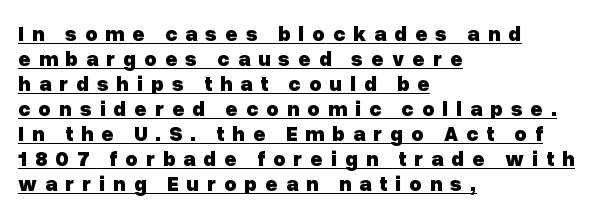
This is underlined copy, the kind a proofreader might mark for attention. Is there any slant? The stems are plumb. The letterforms stand isolated, each surrounded by extra space. Emphasis by weight is at full strength: bold.
